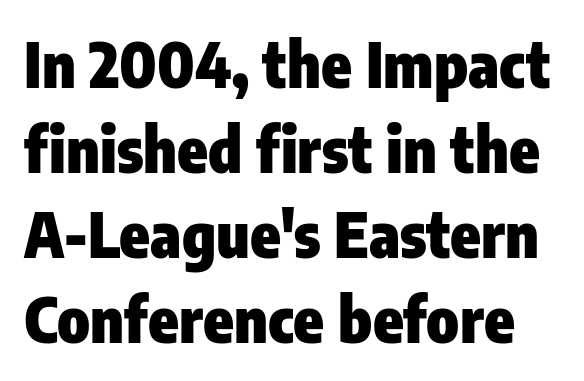
The rendering uses natural spacing where letterforms have individual widths. Unlike italic type, these characters show no tilt at all. The text was rendered using a sans face with plain stroke endings. Quick note: underline off.
